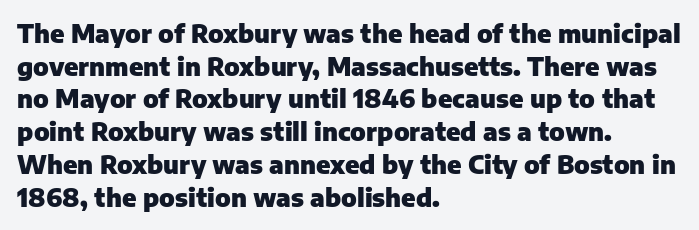
You could call the tracking neutral — neither tight nor loose. Ordinary non-slanted type is in use. Heavy, bold letterforms. Does the copy run flush right? No — it runs flush left. Regular leading.
